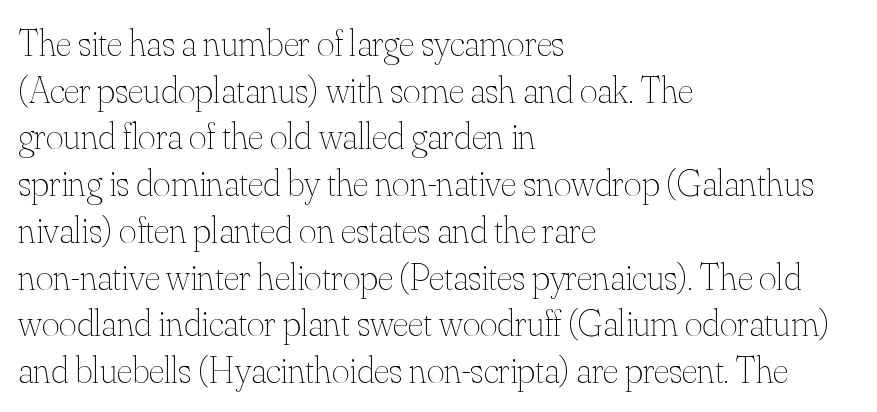
{"italic": "no", "bold": "no", "weight": "thin", "width": "normal", "stroke_contrast": "medium", "x_height": "small", "monospaced": "no", "underline": "no", "align": "left", "line_spacing_ratio": 1.23, "letter_spacing": "normal", "letter_spacing_em": 0.0, "glyph_px": 38}
